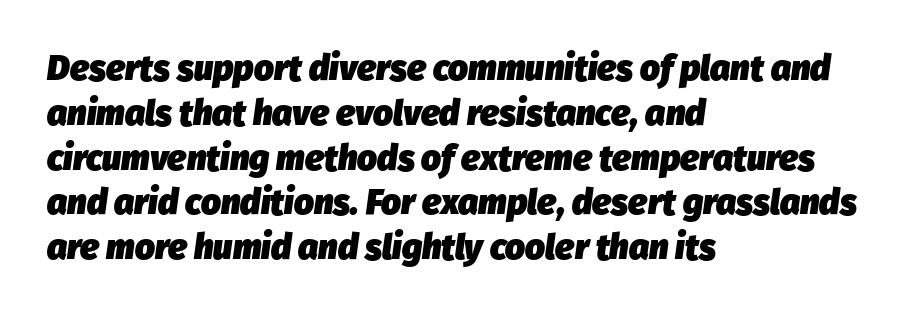
Q: Is the text bold? A: Yes.
Q: Is the text italic (slanted)? A: Yes, it leans right by about 8 degrees.
Q: Is the text underlined? A: No.
Q: How is the paragraph aligned? A: Left-aligned.
Q: Is the spacing between letters normal or unusually wide? A: Normal.
Q: Is the spacing between lines tight, normal or loose? A: Normal.
Q: Width (condensed, normal, or wide)? A: Normal.
Q: Stroke contrast? A: Low.
Q: x-height? A: Medium.
Q: Monospaced? A: No.
